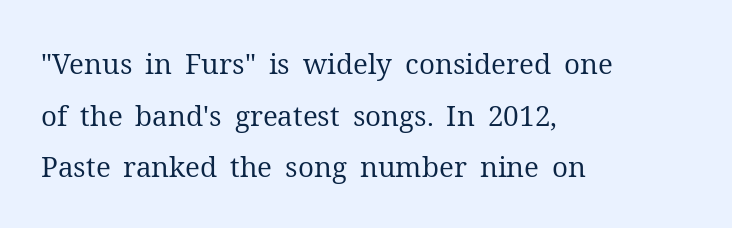
Q: Is the text bold? A: No.
Q: Is the text italic (slanted)? A: No, it is upright.
Q: Is the typeface a serif or a sans-serif typeface? A: Serif.
Q: Is the text underlined? A: No.
Q: How is the paragraph aligned? A: Left-aligned.
Q: Is the spacing between letters normal or unusually wide? A: Normal.
Q: Width (condensed, normal, or wide)? A: Normal.
Q: Stroke contrast? A: Medium.
Q: x-height? A: Medium.
Q: Monospaced? A: No.
